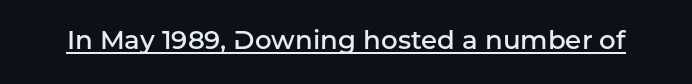
{"italic": "no", "bold": "semi", "underline": "yes", "letter_spacing": "normal", "letter_spacing_em": 0.0, "glyph_px": 26}
